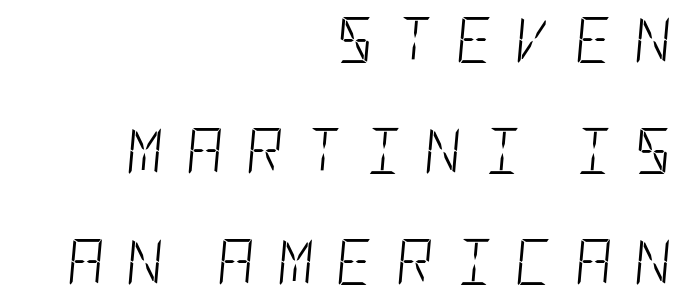
The image shows 46 px light, condensed type, italic (leaning right); set right-aligned, loose line spacing (2.41x), unusually wide letter spacing (+0.48 em), not underlined; low stroke contrast and a large x-height.
